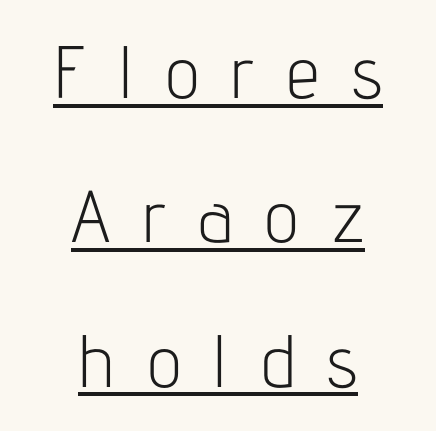
The image shows 74 px light, condensed sans-serif type, upright; set centered, loose line spacing (1.95x), unusually wide letter spacing (+0.43 em), underlined; low stroke contrast and a medium x-height.
